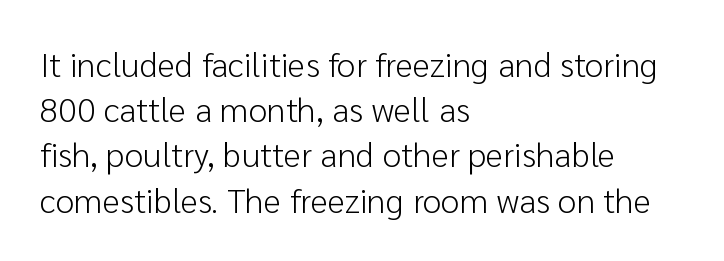
Q: Is the text bold? A: No.
Q: Is the text italic (slanted)? A: No, it is upright.
Q: Is the typeface a serif or a sans-serif typeface? A: Sans-serif.
Q: Is the text underlined? A: No.
Q: How is the paragraph aligned? A: Left-aligned.
Q: Is the spacing between letters normal or unusually wide? A: Normal.
Q: Is the spacing between lines tight, normal or loose? A: Normal.
Q: Width (condensed, normal, or wide)? A: Normal.
Q: Stroke contrast? A: Low.
Q: x-height? A: Medium.
Q: Monospaced? A: No.
